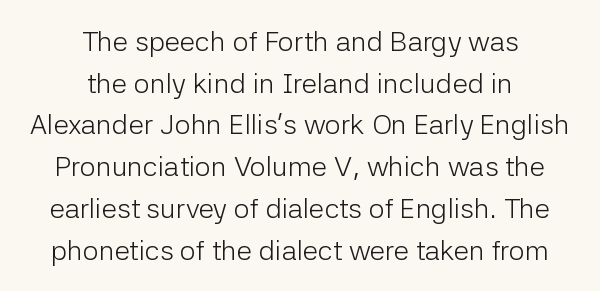
The image shows 28 px light sans-serif type, upright; set centered, normal line spacing (1.49x), normal letter spacing, not underlined; low stroke contrast and a medium x-height.
